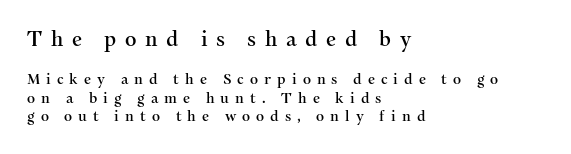
Q: Is the text italic (slanted)? A: No, it is upright.
Q: Is the text underlined? A: No.
Q: How is the paragraph aligned? A: Left-aligned.
Q: Is the spacing between letters normal or unusually wide? A: Unusually wide.
Q: Is the spacing between lines tight, normal or loose? A: Normal.
Q: Which block of text is set in a larger size, the first (top) or the second (bottom)? A: The first (top) one.
